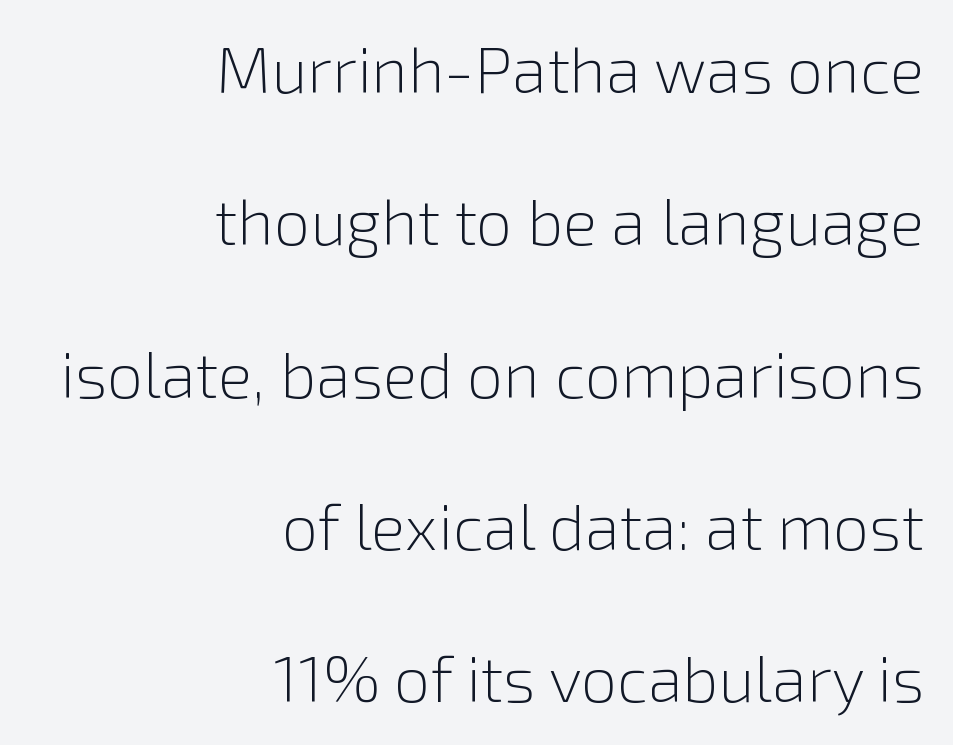
{"serif": "no", "italic": "no", "bold": "no", "weight": "light", "width": "normal", "stroke_contrast": "low", "x_height": "medium", "monospaced": "no", "underline": "no", "align": "right", "line_spacing": "loose", "line_spacing_ratio": 2.38, "letter_spacing": "normal", "letter_spacing_em": 0.0, "glyph_px": 64}
